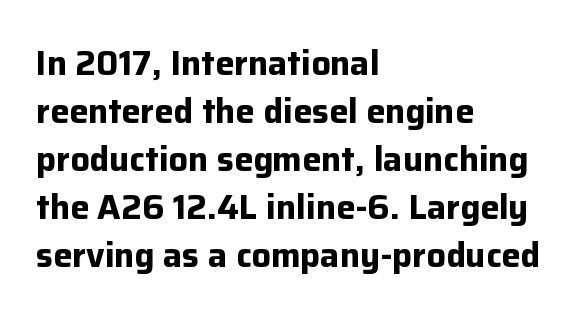
The image shows 34 px bold sans-serif type, upright; set left-aligned, normal line spacing (1.41x), normal letter spacing, not underlined; low stroke contrast and a medium x-height.
